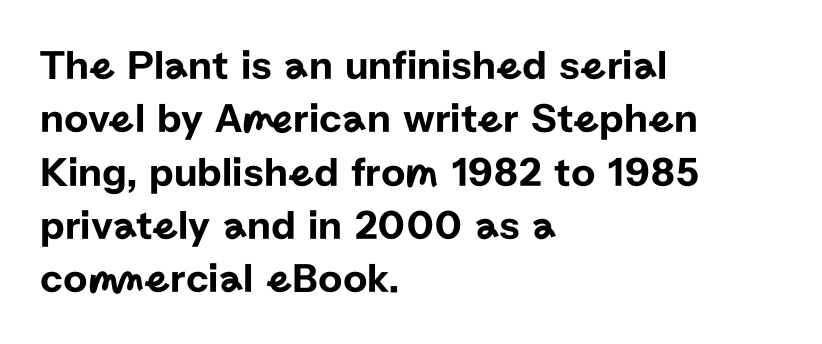
The image shows 42 px sans-serif type, upright; set left-aligned, normal line spacing (1.27x), normal letter spacing, not underlined; low stroke contrast and a medium x-height.
